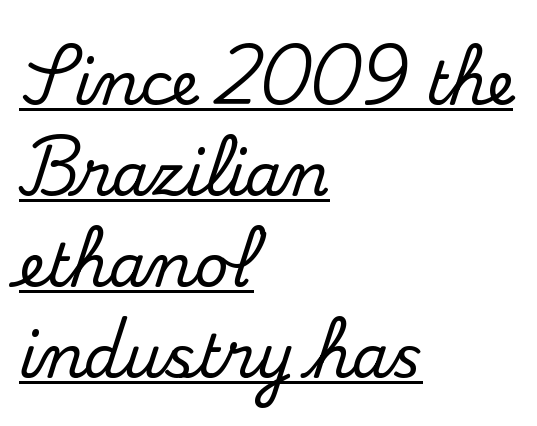
The block of text has a typical density, with ordinary space between rows. This sample has the flowing, uneven cadence of proportional lettering. You could call the tracking neutral — neither tight nor loose. Casual observation: everything's shoved over to the left. What decoration does the sample have? An underline.
